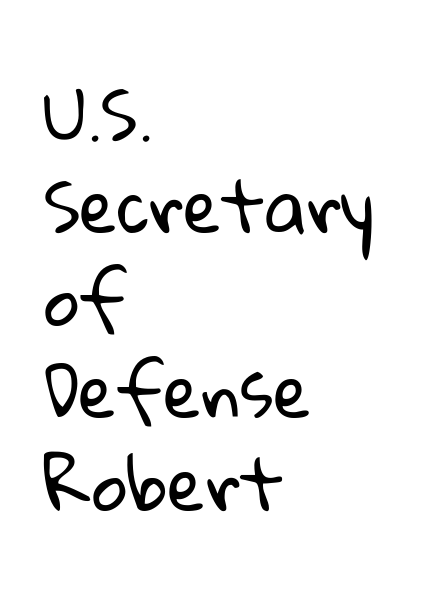
{"serif": "no", "bold": "no", "weight": "regular", "width": "normal", "stroke_contrast": "low", "x_height": "medium", "monospaced": "no", "underline": "no", "align": "left", "line_spacing": "normal", "line_spacing_ratio": 1.34, "letter_spacing": "normal", "letter_spacing_em": 0.0, "glyph_px": 69}
